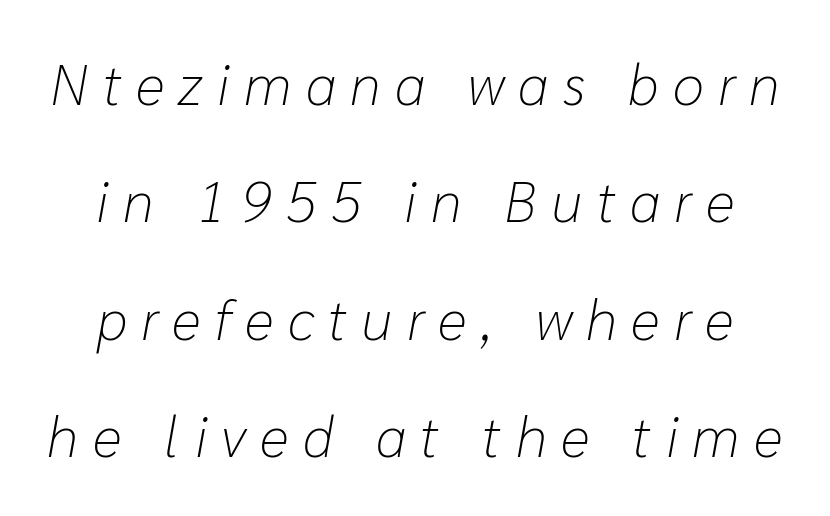
The rendering inserts visible extra space after every character. The glyphs are unaccompanied by any horizontal stroke below them. The passage shown is not bold in any degree. A typesetter would call this leading open, well beyond the default.
